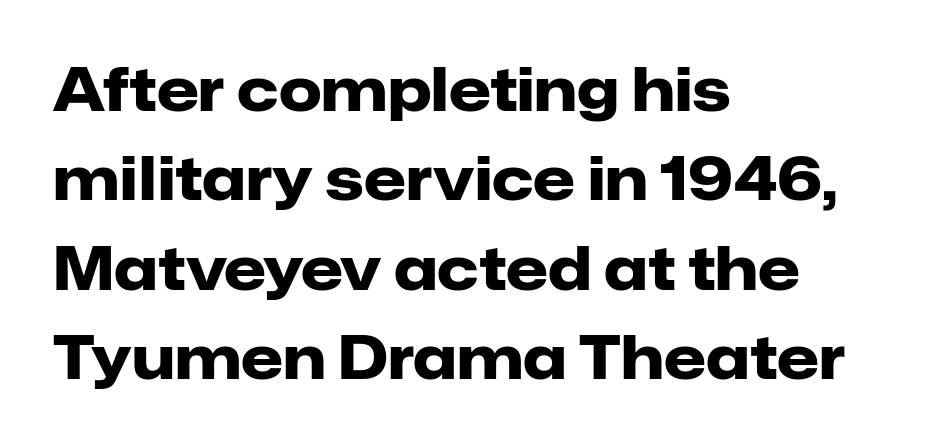
The image shows 60 px heavy sans-serif type, upright; set left-aligned, normal line spacing (1.49x), normal letter spacing, not underlined; low stroke contrast and a medium x-height.
